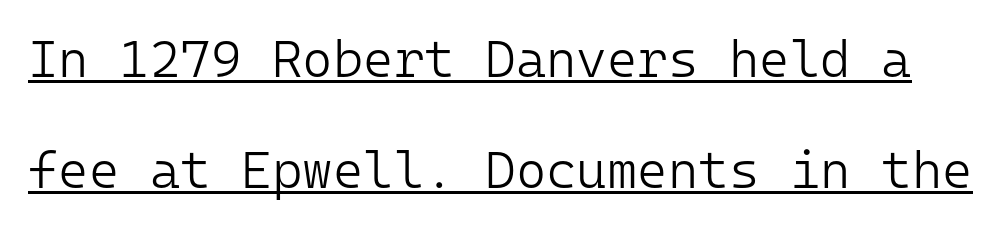
Heaviness? Minimal to ordinary, like unemphasized prose. Do the letters lean? They stand straight. Here the glyphs are tracked normally, forming tight word shapes. The face used here is monospaced, like something from a code editor. The rendering shows plain stroke endings on the letterforms — a sans-serif design. The passage shown stacks its lines with a broad gap.
